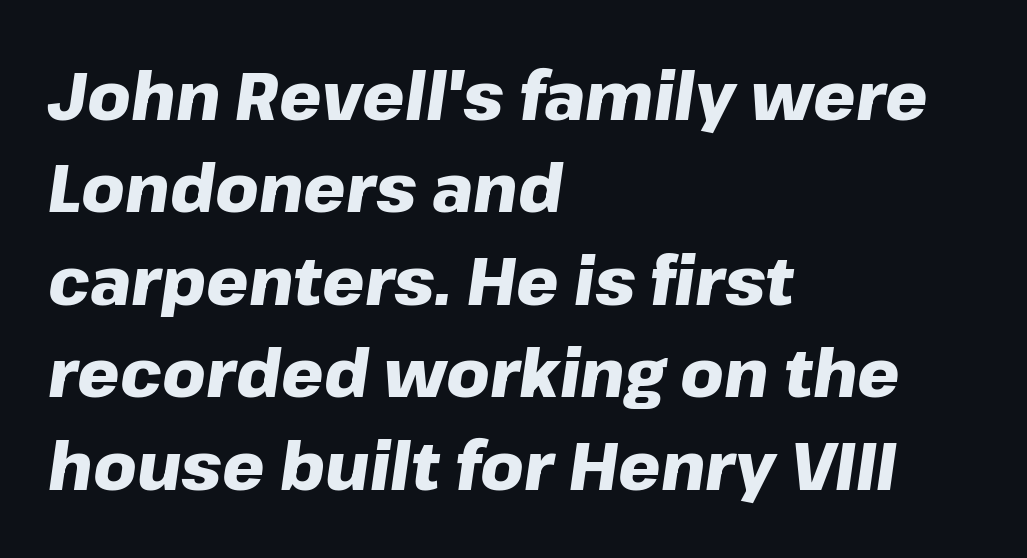
The lines in this sample share a left origin and differ only in where they stop. The vertical gap from one line to the next is medium. Letter spacing: default. Compared with ordinary roman type, these characters are visibly tilted. Spacing verdict: proportional, widths tailored to each character.
